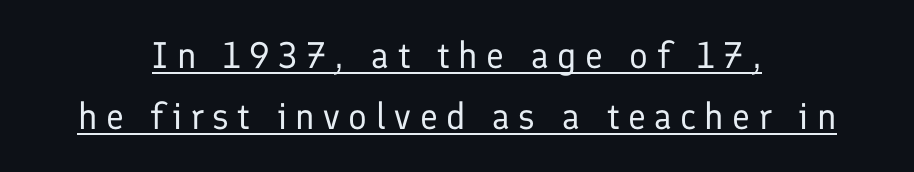
Q: Is the text bold? A: No.
Q: Is the text italic (slanted)? A: No, it is upright.
Q: Is the typeface a serif or a sans-serif typeface? A: Sans-serif.
Q: Is the text underlined? A: Yes.
Q: How is the paragraph aligned? A: Centered.
Q: Is the spacing between letters normal or unusually wide? A: Unusually wide.
Q: Is the spacing between lines tight, normal or loose? A: Normal.
Q: Width (condensed, normal, or wide)? A: Normal.
Q: Stroke contrast? A: Low.
Q: x-height? A: Medium.
Q: Monospaced? A: No.
